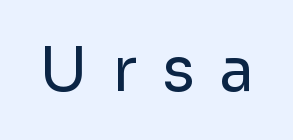
{"serif": "no", "italic": "no", "bold": "no", "weight": "regular", "width": "normal", "stroke_contrast": "low", "x_height": "medium", "monospaced": "no", "underline": "no", "letter_spacing": "wide", "letter_spacing_em": 0.41, "glyph_px": 61}
